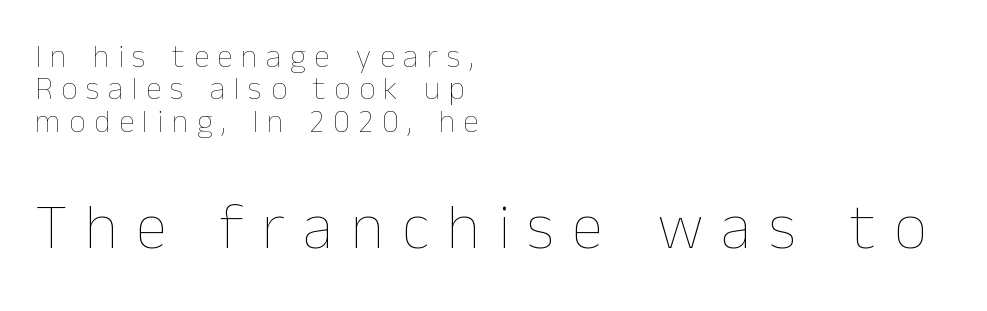
The lines are quadded left. No extra ink here — the face is not bold. Just letters on the line, the space beneath them empty. The block sitting lower on the canvas is the one with enlarged characters.
